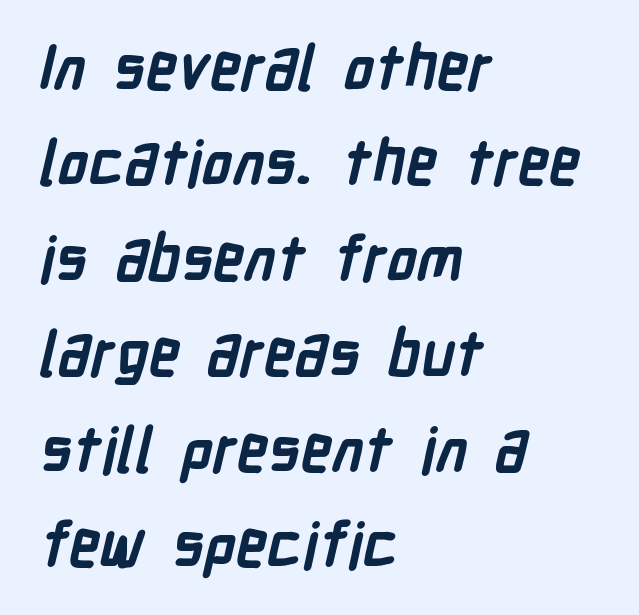
Q: Is the text bold? A: Yes.
Q: Is the typeface a serif or a sans-serif typeface? A: Sans-serif.
Q: Is the text underlined? A: No.
Q: How is the paragraph aligned? A: Left-aligned.
Q: Is the spacing between letters normal or unusually wide? A: Normal.
Q: Is the spacing between lines tight, normal or loose? A: Normal.
Q: Width (condensed, normal, or wide)? A: Condensed.
Q: Stroke contrast? A: Low.
Q: x-height? A: Medium.
Q: Monospaced? A: No.
